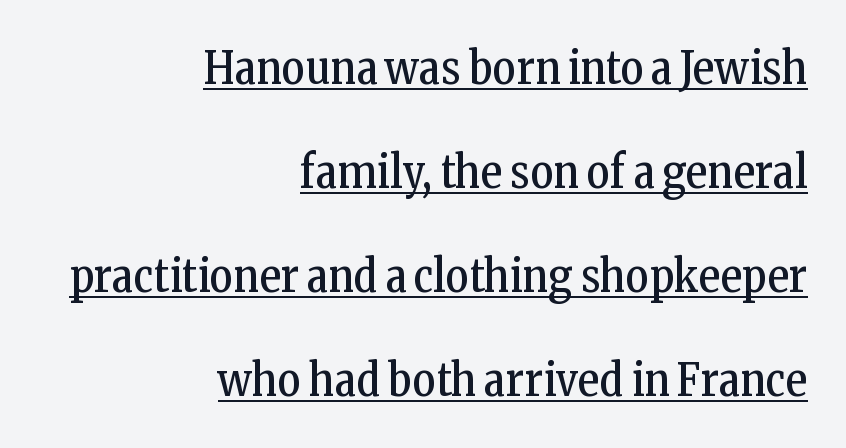
This sample has the flowing, uneven cadence of proportional lettering. This is serif lettering, the kind often seen in printed books. This sample carries an underscore along the baseline area. The letters look calm and open, with moderate or lighter stems. The setting favours the right margin, as signatures and pull-quotes sometimes do.
